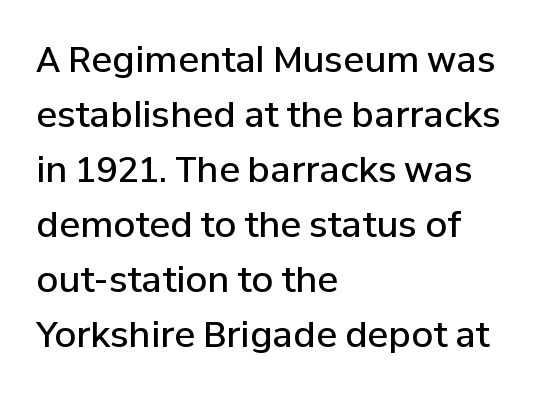
The image shows 35 px semibold sans-serif type, upright; set left-aligned, normal line spacing (1.57x), normal letter spacing, not underlined; low stroke contrast and a medium x-height.
